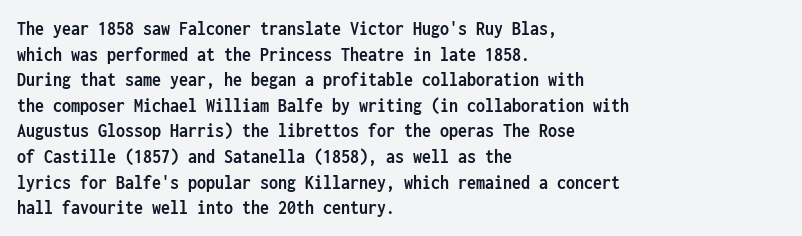
{"italic": "no", "bold": "yes", "underline": "no", "align": "left", "line_spacing": "normal", "line_spacing_ratio": 1.28, "letter_spacing": "normal", "letter_spacing_em": 0.0, "glyph_px": 20}
